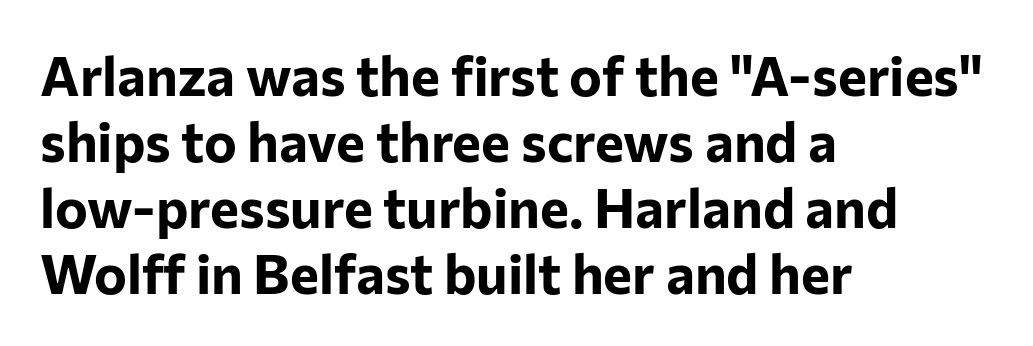
Q: Is the text bold? A: Yes.
Q: Is the text italic (slanted)? A: No, it is upright.
Q: Is the typeface a serif or a sans-serif typeface? A: Sans-serif.
Q: Is the text underlined? A: No.
Q: How is the paragraph aligned? A: Left-aligned.
Q: Is the spacing between letters normal or unusually wide? A: Normal.
Q: Width (condensed, normal, or wide)? A: Normal.
Q: Stroke contrast? A: Low.
Q: x-height? A: Medium.
Q: Monospaced? A: No.
